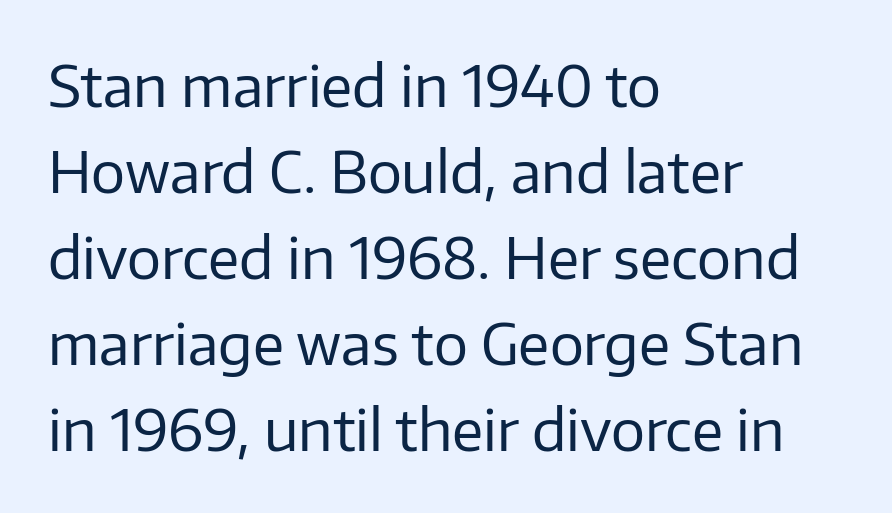
Q: Is the text bold? A: No.
Q: Is the text italic (slanted)? A: No, it is upright.
Q: Is the typeface a serif or a sans-serif typeface? A: Sans-serif.
Q: Is the text underlined? A: No.
Q: How is the paragraph aligned? A: Left-aligned.
Q: Is the spacing between letters normal or unusually wide? A: Normal.
Q: Is the spacing between lines tight, normal or loose? A: Normal.
Q: Width (condensed, normal, or wide)? A: Normal.
Q: Stroke contrast? A: Low.
Q: x-height? A: Medium.
Q: Monospaced? A: No.
